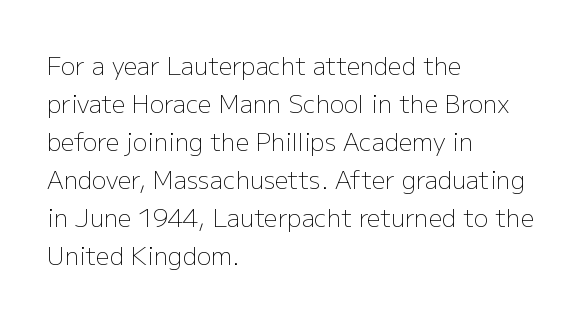
Q: Is the text bold? A: No.
Q: Is the text italic (slanted)? A: No, it is upright.
Q: Is the text underlined? A: No.
Q: How is the paragraph aligned? A: Left-aligned.
Q: Is the spacing between letters normal or unusually wide? A: Normal.
Q: Is the spacing between lines tight, normal or loose? A: Normal.
